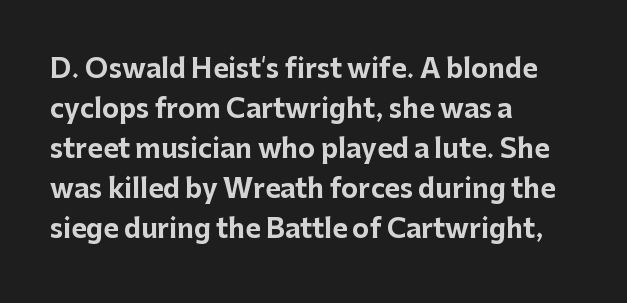
Q: Is the text bold? A: Yes.
Q: Is the text italic (slanted)? A: No, it is upright.
Q: Is the text underlined? A: No.
Q: How is the paragraph aligned? A: Left-aligned.
Q: Is the spacing between letters normal or unusually wide? A: Normal.
Q: Is the spacing between lines tight, normal or loose? A: Normal.
